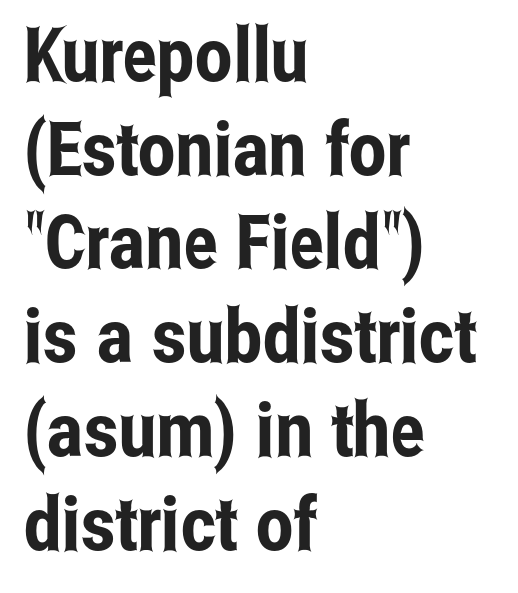
{"serif": "no", "italic": "no", "width": "condensed", "stroke_contrast": "low", "x_height": "medium", "monospaced": "no", "underline": "no", "align": "left", "line_spacing": "normal", "line_spacing_ratio": 1.25, "letter_spacing": "normal", "letter_spacing_em": 0.0, "glyph_px": 75}
